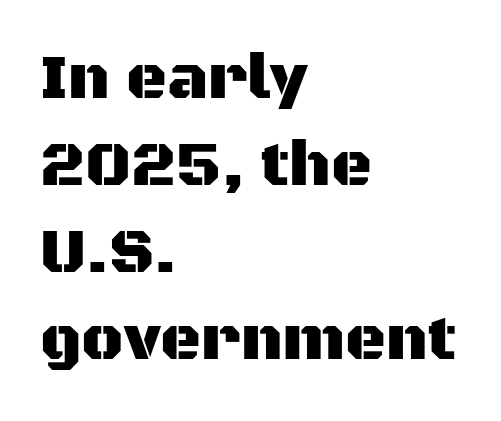
Q: Is the text italic (slanted)? A: No, it is upright.
Q: Is the typeface a serif or a sans-serif typeface? A: Sans-serif.
Q: Is the text underlined? A: No.
Q: How is the paragraph aligned? A: Left-aligned.
Q: Is the spacing between letters normal or unusually wide? A: Normal.
Q: Is the spacing between lines tight, normal or loose? A: Normal.
Q: Width (condensed, normal, or wide)? A: Normal.
Q: Stroke contrast? A: Medium.
Q: x-height? A: Large.
Q: Monospaced? A: No.
